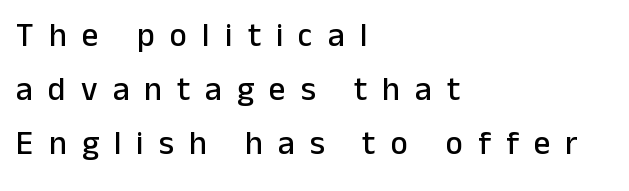
{"serif": "no", "italic": "no", "width": "normal", "stroke_contrast": "low", "x_height": "medium", "monospaced": "no", "underline": "no", "align": "left", "line_spacing": "normal", "line_spacing_ratio": 1.64, "letter_spacing": "wide", "letter_spacing_em": 0.46, "glyph_px": 33}
